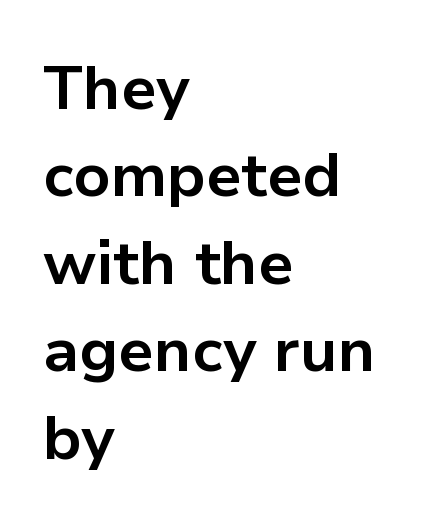
The image shows 62 px bold sans-serif type, upright; set left-aligned, normal line spacing (1.41x), normal letter spacing, not underlined; low stroke contrast and a medium x-height.
